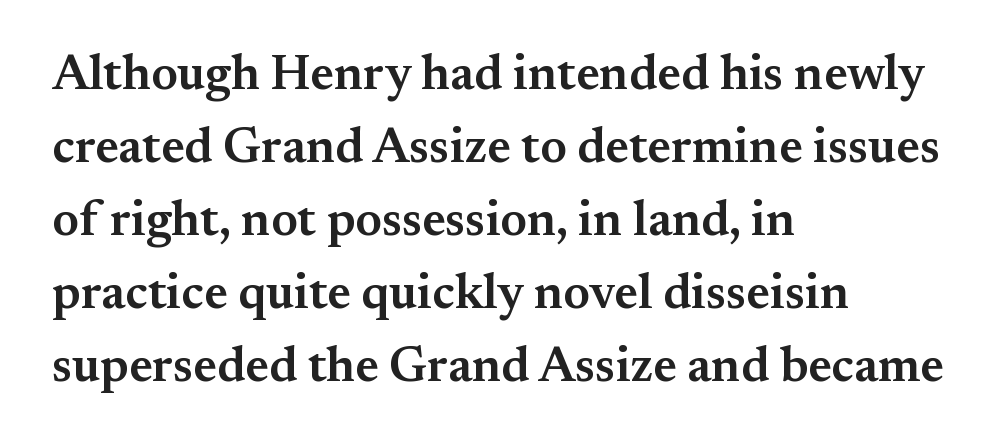
Varying glyph widths throughout — classic text-font behaviour. The area under the type is left untouched. In CSS terms this would be text-align: left. Nothing unusual about the tracking: characters are spaced as the font intends.
